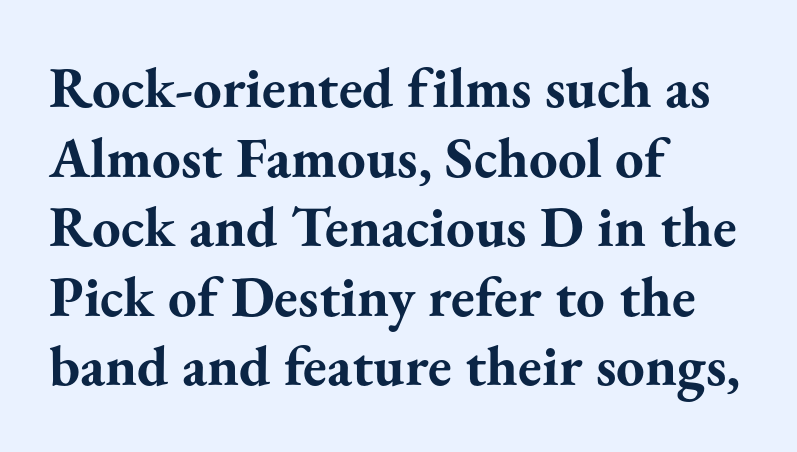
{"serif": "yes", "italic": "no", "bold": "yes", "weight": "bold", "width": "normal", "stroke_contrast": "medium", "x_height": "small", "monospaced": "no", "underline": "no", "align": "left", "line_spacing_ratio": 1.22, "letter_spacing": "normal", "letter_spacing_em": 0.0, "glyph_px": 57}
